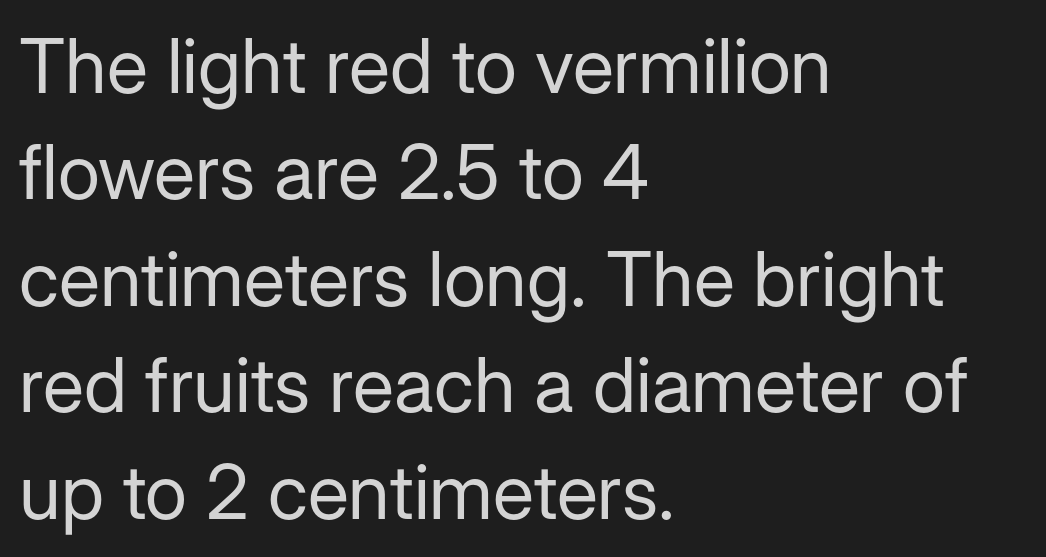
The image shows 76 px regular-weight sans-serif type, upright; set left-aligned, normal line spacing (1.4x), normal letter spacing, not underlined; low stroke contrast and a medium x-height.
